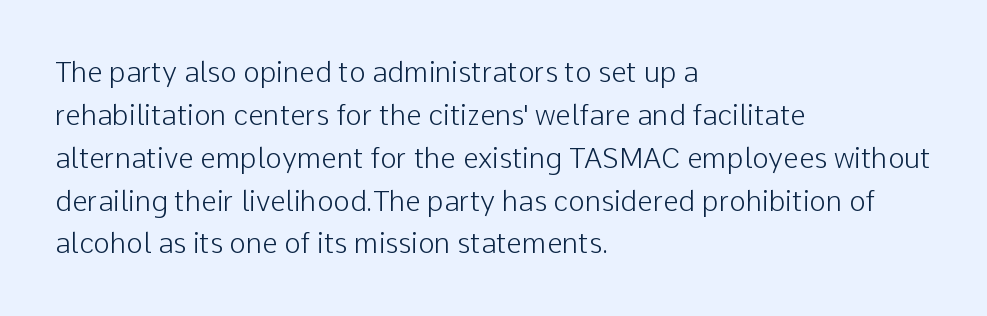
Q: Is the text bold? A: No.
Q: Is the text italic (slanted)? A: No, it is upright.
Q: Is the typeface a serif or a sans-serif typeface? A: Sans-serif.
Q: Is the text underlined? A: No.
Q: How is the paragraph aligned? A: Left-aligned.
Q: Is the spacing between letters normal or unusually wide? A: Normal.
Q: Is the spacing between lines tight, normal or loose? A: Normal.
Q: Width (condensed, normal, or wide)? A: Normal.
Q: Stroke contrast? A: Low.
Q: x-height? A: Medium.
Q: Monospaced? A: No.
